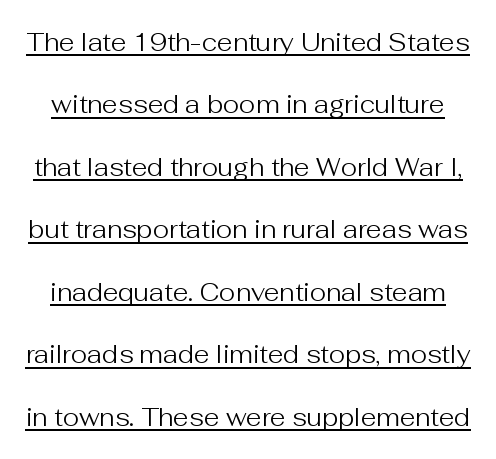
{"italic": "no", "bold": "no", "underline": "yes", "line_spacing": "loose", "line_spacing_ratio": 2.5, "letter_spacing": "normal", "letter_spacing_em": 0.0, "glyph_px": 25}
